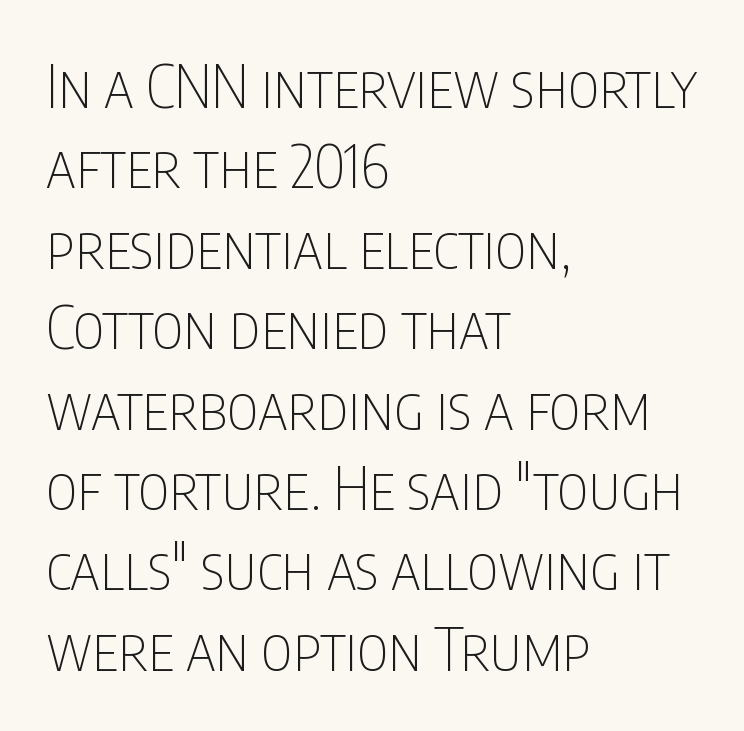
{"serif": "no", "italic": "no", "bold": "no", "weight": "thin", "width": "condensed", "stroke_contrast": "low", "x_height": "large", "monospaced": "no", "underline": "no", "align": "left", "line_spacing": "normal", "line_spacing_ratio": 1.34, "letter_spacing": "normal", "letter_spacing_em": 0.0, "glyph_px": 60}
